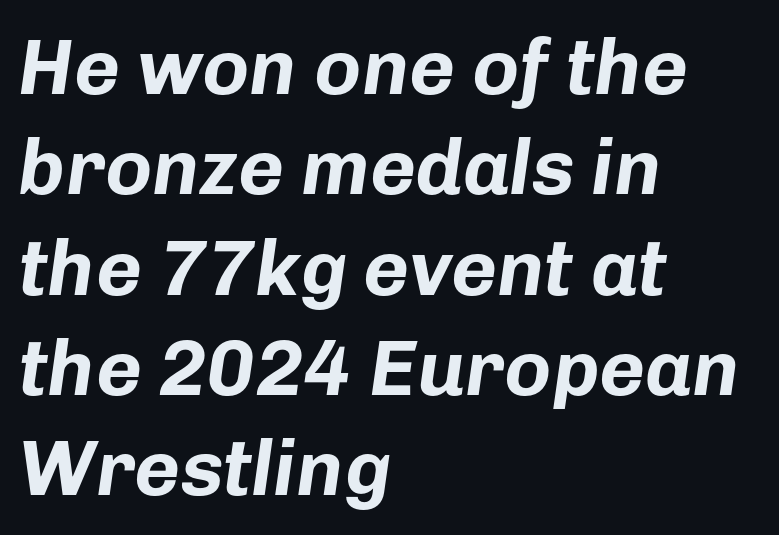
The image shows 79 px bold type, italic (leaning right); set left-aligned, normal line spacing (1.27x), normal letter spacing, not underlined; low stroke contrast and a medium x-height.
